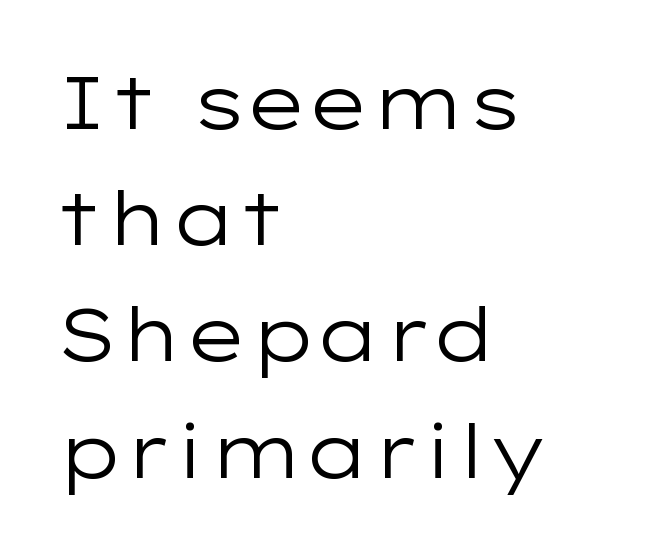
The image shows 74 px regular-weight, wide sans-serif type, upright; set left-aligned, normal line spacing (1.57x), normal letter spacing, not underlined; low stroke contrast and a medium x-height.
